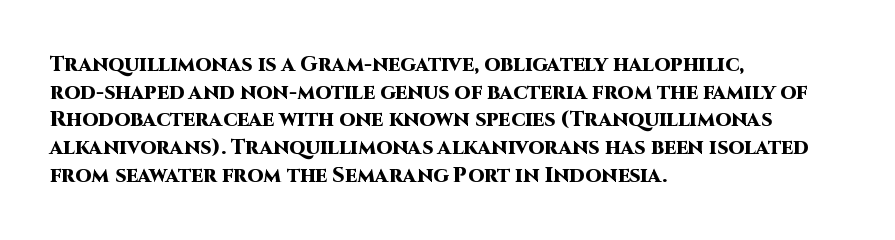
The image shows 21 px bold type, upright; set left-aligned, normal line spacing (1.32x), normal letter spacing, not underlined.
